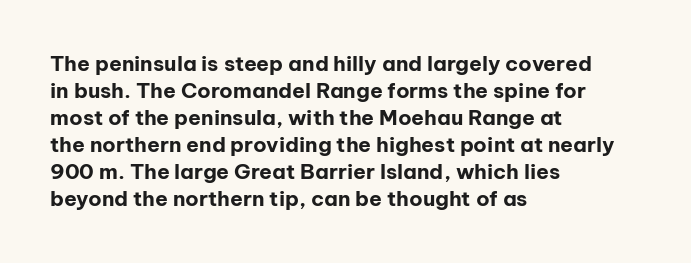
{"italic": "no", "bold": "yes", "underline": "no", "align": "left", "line_spacing": "normal", "line_spacing_ratio": 1.29, "letter_spacing": "normal", "letter_spacing_em": 0.0, "glyph_px": 21}
